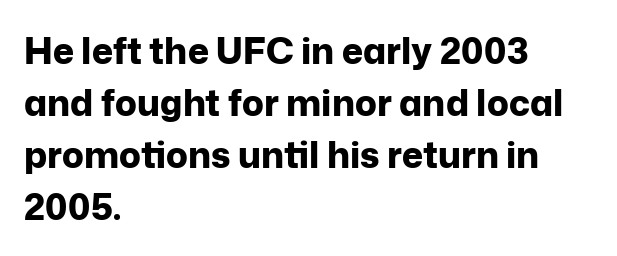
Q: Is the text bold? A: Yes.
Q: Is the text italic (slanted)? A: No, it is upright.
Q: Is the typeface a serif or a sans-serif typeface? A: Sans-serif.
Q: Is the text underlined? A: No.
Q: How is the paragraph aligned? A: Left-aligned.
Q: Is the spacing between letters normal or unusually wide? A: Normal.
Q: Is the spacing between lines tight, normal or loose? A: Normal.
Q: Width (condensed, normal, or wide)? A: Normal.
Q: Stroke contrast? A: Low.
Q: x-height? A: Medium.
Q: Monospaced? A: No.
